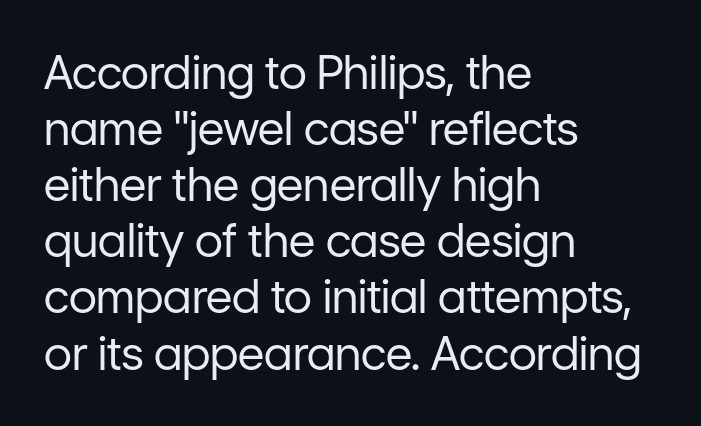
Q: Is the text bold? A: No.
Q: Is the text italic (slanted)? A: No, it is upright.
Q: Is the typeface a serif or a sans-serif typeface? A: Sans-serif.
Q: Is the text underlined? A: No.
Q: How is the paragraph aligned? A: Left-aligned.
Q: Is the spacing between letters normal or unusually wide? A: Normal.
Q: Width (condensed, normal, or wide)? A: Normal.
Q: Stroke contrast? A: Low.
Q: x-height? A: Medium.
Q: Monospaced? A: No.
